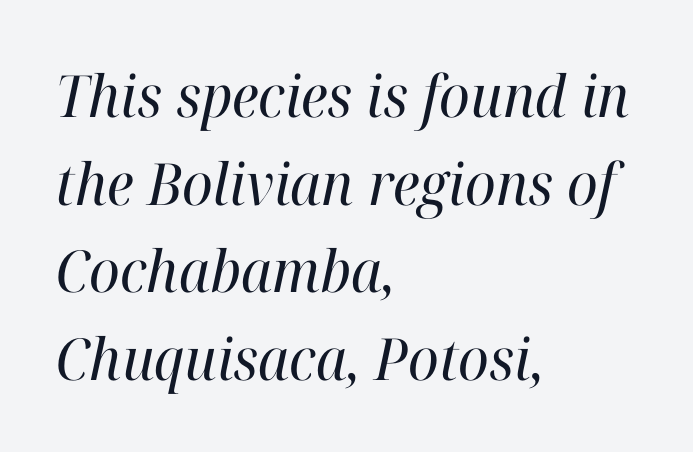
{"serif": "yes", "italic": "yes", "lean": "right", "slant_degrees": 12, "bold": "no", "weight": "regular", "width": "normal", "stroke_contrast": "high", "x_height": "medium", "monospaced": "no", "underline": "no", "align": "left", "line_spacing": "normal", "line_spacing_ratio": 1.51, "letter_spacing": "normal", "letter_spacing_em": 0.0, "glyph_px": 58}
